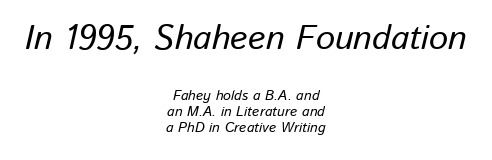
The passage shown has conventional tracking throughout. This is oblique type, the kind used for emphasis or titles. These lines are centered, leaving both edges ragged. The designer gave the opening block more size than the closing block.
